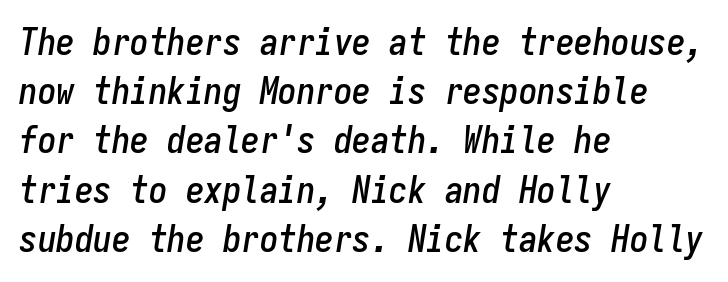
One glance says typical: line gaps are just what's usual. Default kerning and tracking; the words read as compact shapes. Looks like terminal output: every glyph gets an equal slot. This is oblique type, the kind used for emphasis or titles. The rendering anchors every line to the left-hand side.
